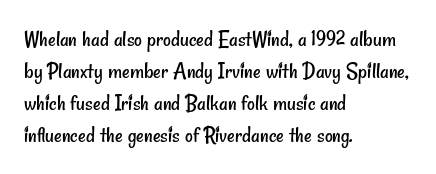
Interline gaps are of average width in this sample. Any mark beneath the type? The region is blank. Visually the block forms a straight wall on the left and a jagged coastline on the right. No heavy texture on the line: the type isn't bold.
